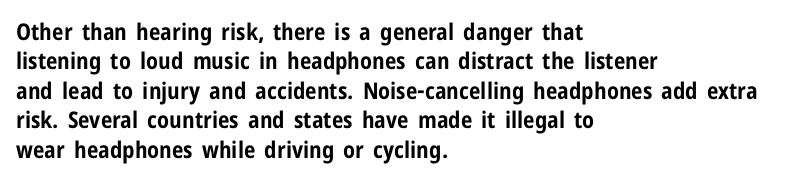
Q: Is the text bold? A: Yes.
Q: Is the text italic (slanted)? A: No, it is upright.
Q: Is the text underlined? A: No.
Q: How is the paragraph aligned? A: Left-aligned.
Q: Is the spacing between letters normal or unusually wide? A: Normal.
Q: Is the spacing between lines tight, normal or loose? A: Normal.
